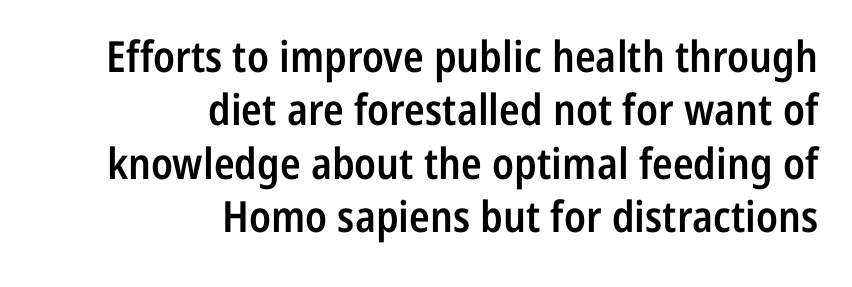
Nothing sits at the stroke ends, so this counts as sans-serif. A roman cut, with each character standing at attention. The letters advance in unequal steps, a hallmark of proportional type. The lines are quadded right. Set as a demibold, roughly 600 on the weight scale.
